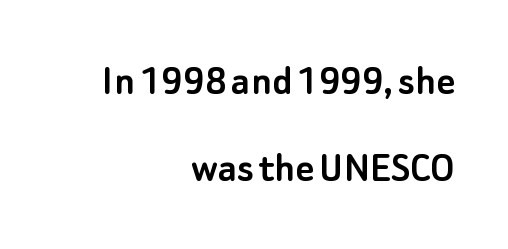
Q: Is the text italic (slanted)? A: No, it is upright.
Q: Is the typeface a serif or a sans-serif typeface? A: Sans-serif.
Q: Is the text underlined? A: No.
Q: How is the paragraph aligned? A: Right-aligned.
Q: Is the spacing between letters normal or unusually wide? A: Normal.
Q: Is the spacing between lines tight, normal or loose? A: Loose.
Q: Width (condensed, normal, or wide)? A: Normal.
Q: Stroke contrast? A: Low.
Q: x-height? A: Small.
Q: Monospaced? A: No.
